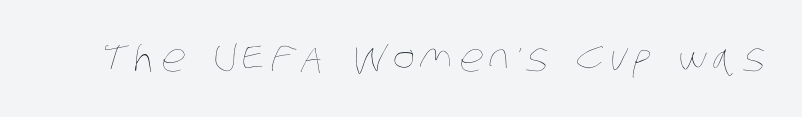
Is this a fixed-width face? No — the glyphs have proportional, varying widths. This is not heavy type; no bold has been used. Check under the words: just untouched page.
